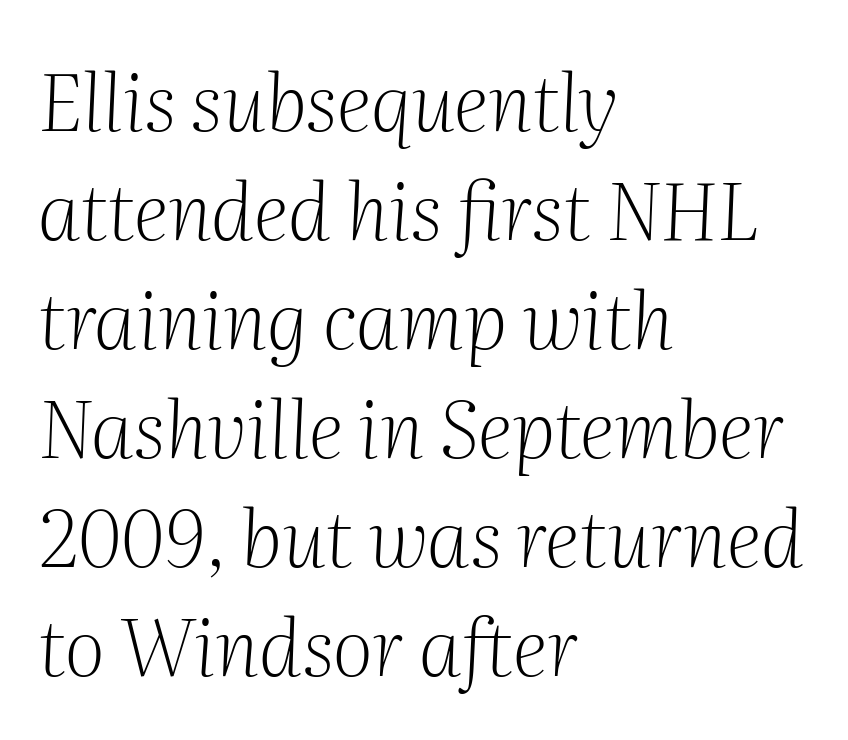
Is this a fixed-width face? No — the glyphs have proportional, varying widths. Each new line begins a customary step beneath the previous one. Posture: slanted. In CSS terms this would be text-align: left. Is this a heavy cut? Hardly; it is regular or lighter.
